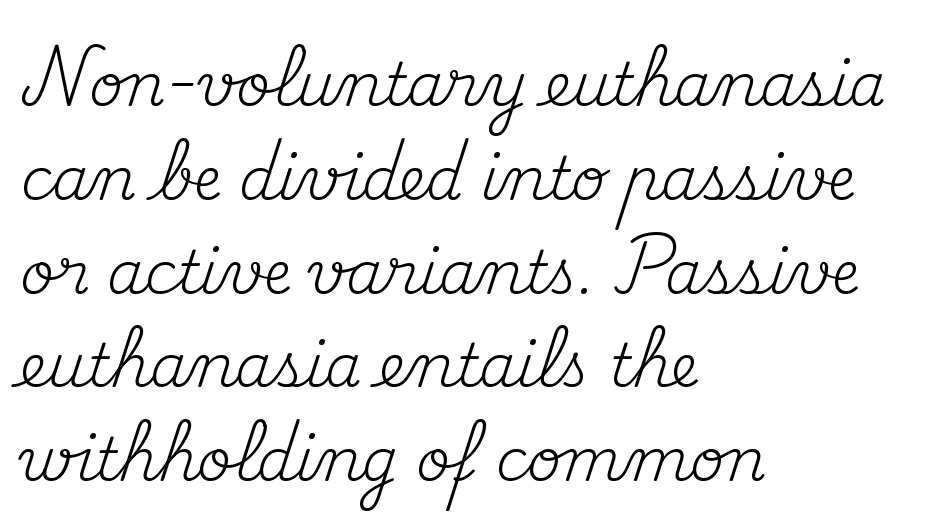
{"serif": "yes", "bold": "no", "weight": "regular", "width": "normal", "stroke_contrast": "medium", "x_height": "small", "monospaced": "no", "underline": "no", "align": "left", "line_spacing": "normal", "line_spacing_ratio": 1.59, "letter_spacing": "normal", "letter_spacing_em": 0.0, "glyph_px": 59}
